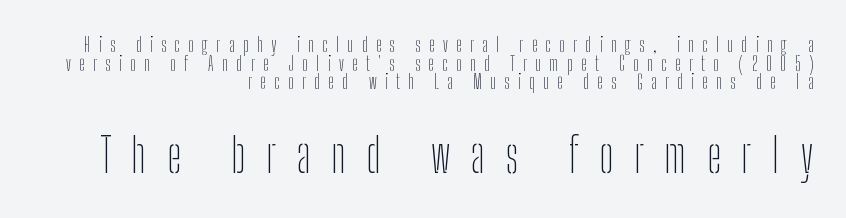
Q: Is the text bold? A: No.
Q: Is the text italic (slanted)? A: No, it is upright.
Q: Is the typeface a serif or a sans-serif typeface? A: Sans-serif.
Q: Is the text underlined? A: No.
Q: How is the paragraph aligned? A: Right-aligned.
Q: Is the spacing between letters normal or unusually wide? A: Unusually wide.
Q: Is the spacing between lines tight, normal or loose? A: Tight.
Q: Which block of text is set in a larger size, the first (top) or the second (bottom)? A: The second (bottom) one.
Q: Width (condensed, normal, or wide)? A: Condensed.
Q: Stroke contrast? A: Low.
Q: x-height? A: Medium.
Q: Monospaced? A: No.
